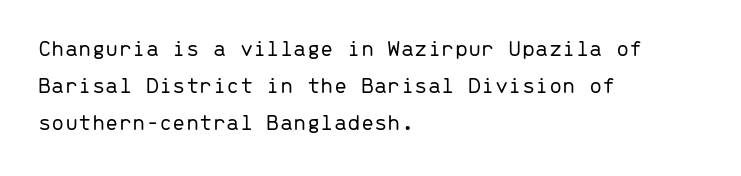
Q: Is the text bold? A: No.
Q: Is the text italic (slanted)? A: No, it is upright.
Q: Is the text underlined? A: No.
Q: How is the paragraph aligned? A: Left-aligned.
Q: Is the spacing between letters normal or unusually wide? A: Normal.
Q: Is the spacing between lines tight, normal or loose? A: Normal.
